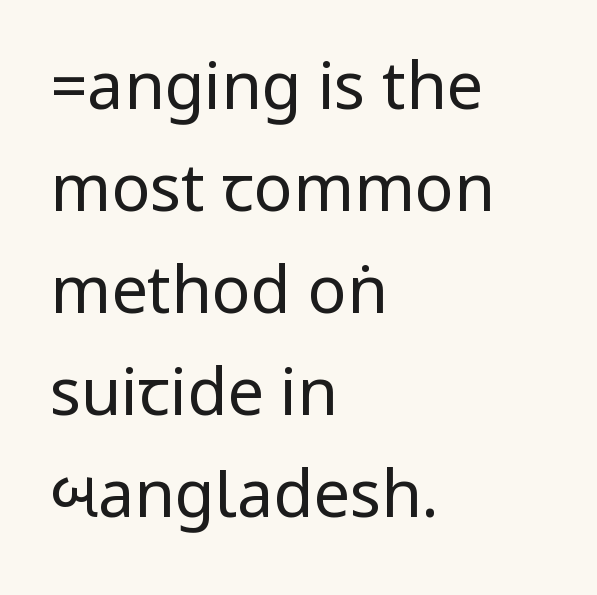
{"serif": "no", "italic": "no", "bold": "no", "weight": "regular", "width": "condensed", "stroke_contrast": "low", "underline": "no", "align": "left", "line_spacing": "normal", "line_spacing_ratio": 1.57, "letter_spacing": "normal", "letter_spacing_em": 0.0, "glyph_px": 65}
